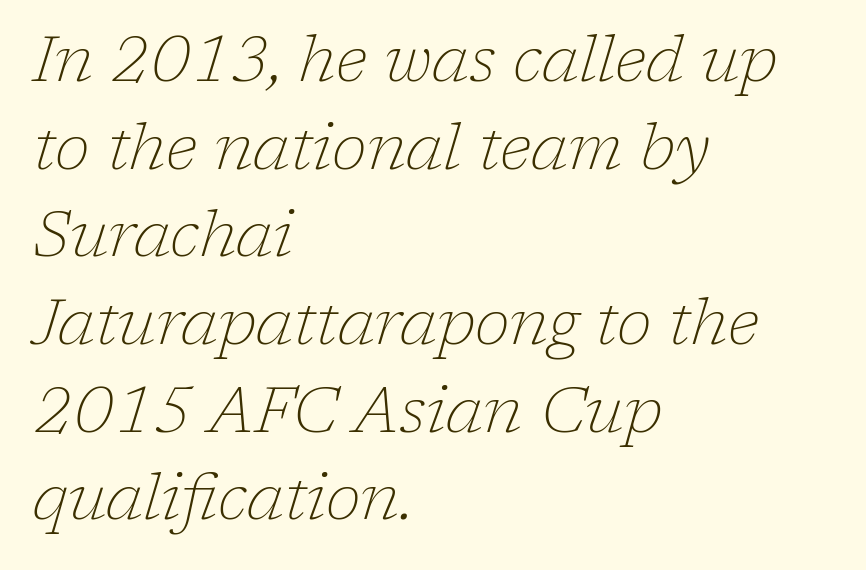
Q: Is the text bold? A: No.
Q: Is the text italic (slanted)? A: Yes, it leans right by about 17 degrees.
Q: Is the typeface a serif or a sans-serif typeface? A: Serif.
Q: Is the text underlined? A: No.
Q: How is the paragraph aligned? A: Left-aligned.
Q: Is the spacing between letters normal or unusually wide? A: Normal.
Q: Is the spacing between lines tight, normal or loose? A: Normal.
Q: Width (condensed, normal, or wide)? A: Normal.
Q: Stroke contrast? A: Low.
Q: x-height? A: Medium.
Q: Monospaced? A: No.
